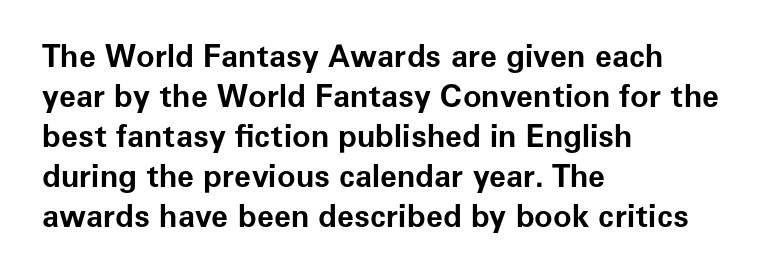
Q: Is the text bold? A: Yes.
Q: Is the text italic (slanted)? A: No, it is upright.
Q: Is the typeface a serif or a sans-serif typeface? A: Sans-serif.
Q: Is the text underlined? A: No.
Q: How is the paragraph aligned? A: Left-aligned.
Q: Is the spacing between letters normal or unusually wide? A: Normal.
Q: Is the spacing between lines tight, normal or loose? A: Normal.
Q: Width (condensed, normal, or wide)? A: Normal.
Q: Stroke contrast? A: Low.
Q: x-height? A: Medium.
Q: Monospaced? A: No.
